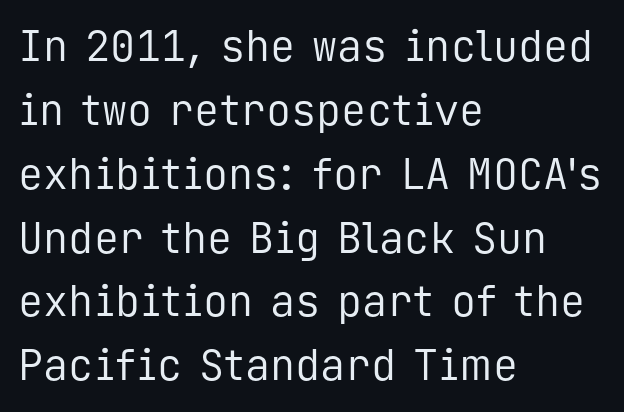
Q: Is the text bold? A: No.
Q: Is the text italic (slanted)? A: No, it is upright.
Q: Is the typeface a serif or a sans-serif typeface? A: Sans-serif.
Q: Is the text underlined? A: No.
Q: How is the paragraph aligned? A: Left-aligned.
Q: Is the spacing between letters normal or unusually wide? A: Normal.
Q: Is the spacing between lines tight, normal or loose? A: Normal.
Q: Width (condensed, normal, or wide)? A: Normal.
Q: Stroke contrast? A: Low.
Q: x-height? A: Medium.
Q: Monospaced? A: Yes.
